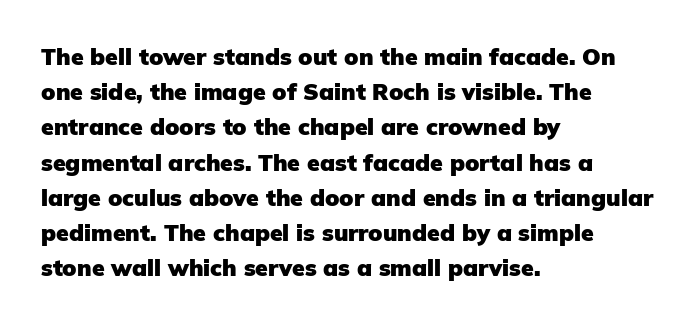
Each new line begins a customary step beneath the previous one. This rendering leaves character spacing at its baseline value. The lettering stays uniformly vertical, giving the passage a roman look. This rendering features lettering with no underline. A student would call this left alignment; a typographer would say flush left, rag right. Is the type bold? Yes — the strokes are clearly thick and heavy.
